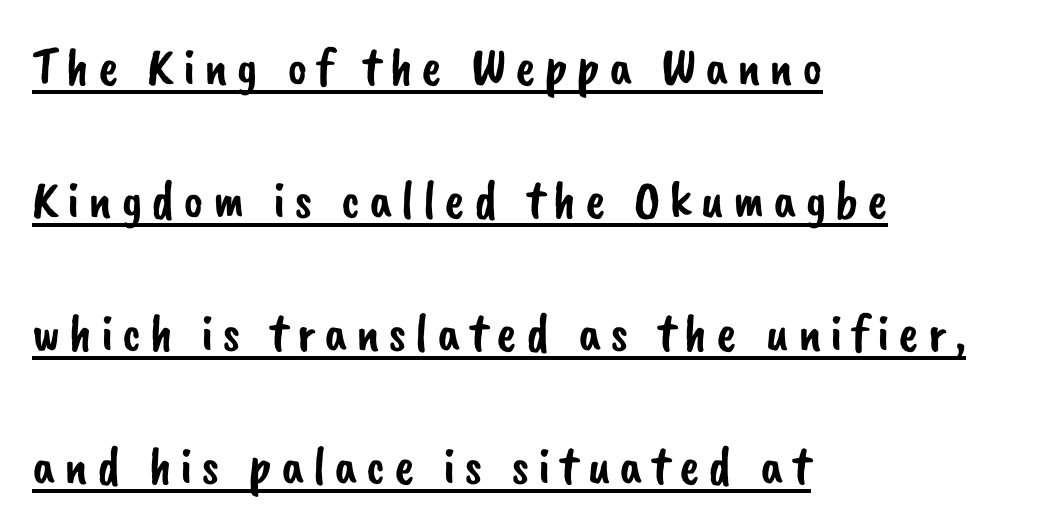
Character widths vary here, with narrow letters taking less room than wide ones. Does the copy run flush right? No — it runs flush left. This is underlined copy, the kind a proofreader might mark for attention. Are there feet on the stems? There aren't — it's a sans. Airy leading.
